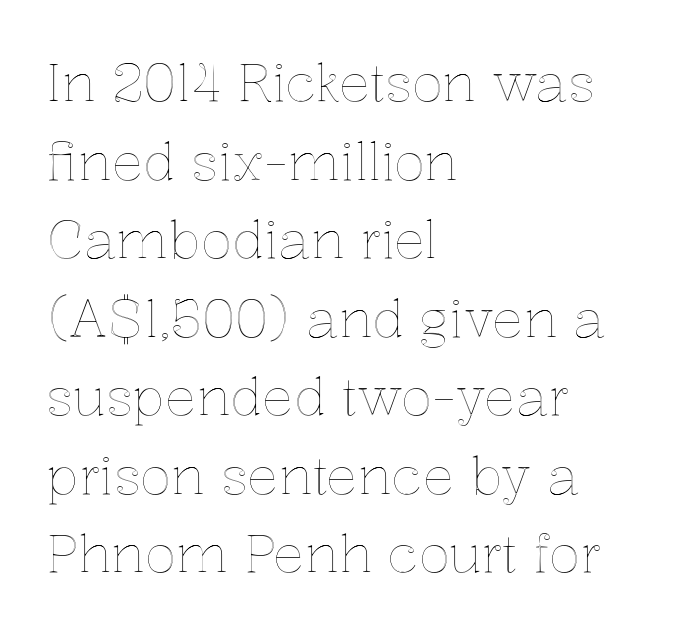
The image shows 52 px text type, upright; set left-aligned, normal line spacing (1.51x), normal letter spacing, not underlined; a medium x-height.
